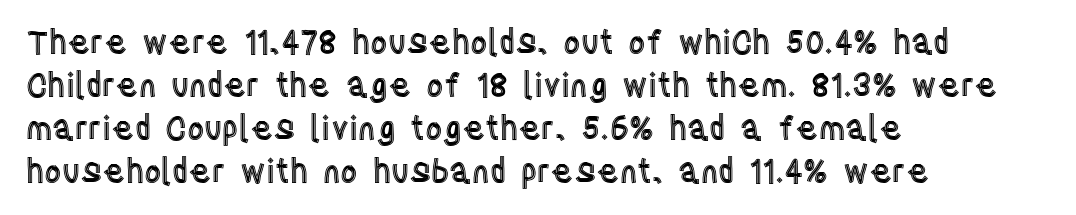
The letters advance in unequal steps, a hallmark of proportional type. The passage shown has conventional tracking throughout. A normal amount of white space separates one row of letters from the next. The foot of each line stays bare and open. The passage is arranged the way most books set body copy — flush left. The lettering holds an erect, upright posture throughout.
